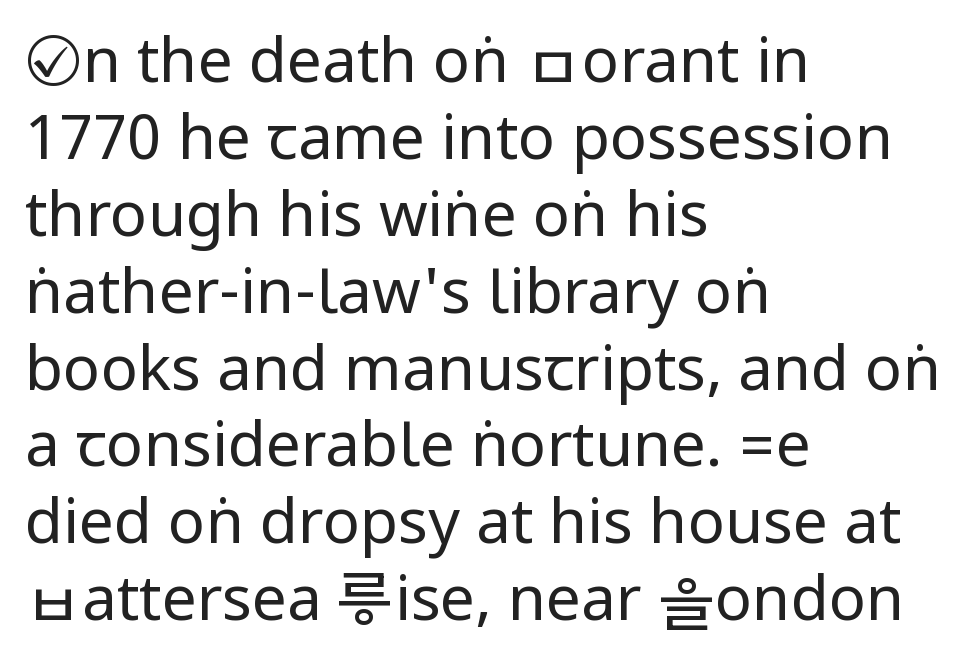
Q: Is the text bold? A: No.
Q: Is the text italic (slanted)? A: No, it is upright.
Q: Is the typeface a serif or a sans-serif typeface? A: Sans-serif.
Q: Is the text underlined? A: No.
Q: How is the paragraph aligned? A: Left-aligned.
Q: Is the spacing between letters normal or unusually wide? A: Normal.
Q: Width (condensed, normal, or wide)? A: Condensed.
Q: Stroke contrast? A: Low.
